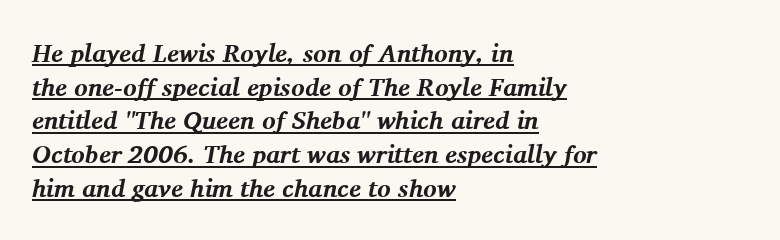
{"italic": "yes", "lean": "right", "slant_degrees": 11, "bold": "yes", "underline": "yes", "align": "left", "line_spacing": "normal", "line_spacing_ratio": 1.35, "letter_spacing": "normal", "letter_spacing_em": 0.0, "glyph_px": 25}
